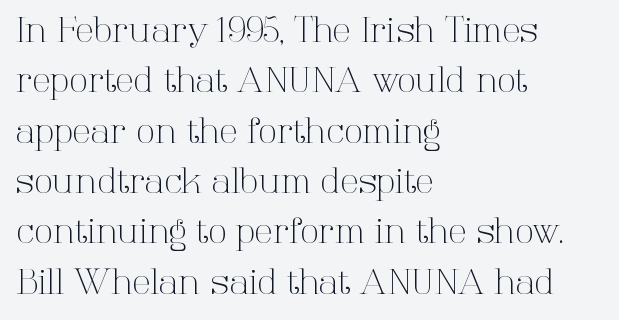
{"serif": "yes", "italic": "no", "bold": "no", "weight": "light", "width": "normal", "stroke_contrast": "high", "x_height": "medium", "monospaced": "no", "underline": "no", "align": "left", "line_spacing": "normal", "line_spacing_ratio": 1.48, "letter_spacing": "normal", "letter_spacing_em": 0.0, "glyph_px": 34}
